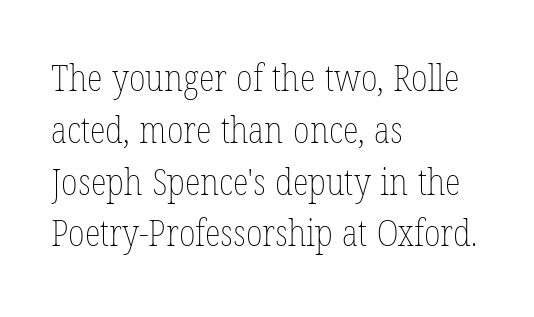
The image shows 37 px thin, condensed type, upright; set left-aligned, normal line spacing (1.4x), normal letter spacing, not underlined; low stroke contrast and a medium x-height.
